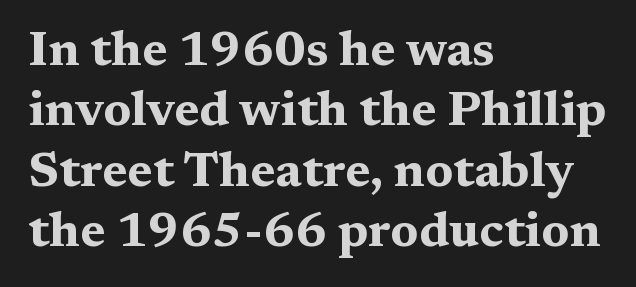
Q: Is the text bold? A: Yes.
Q: Is the text italic (slanted)? A: No, it is upright.
Q: Is the typeface a serif or a sans-serif typeface? A: Serif.
Q: Is the text underlined? A: No.
Q: How is the paragraph aligned? A: Left-aligned.
Q: Is the spacing between letters normal or unusually wide? A: Normal.
Q: Width (condensed, normal, or wide)? A: Wide.
Q: Stroke contrast? A: Medium.
Q: x-height? A: Medium.
Q: Monospaced? A: No.
